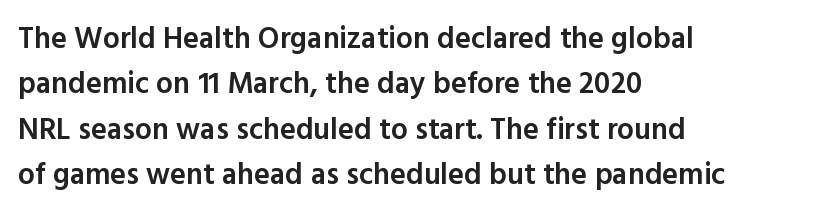
Q: Is the text bold? A: Semi-bold.
Q: Is the text italic (slanted)? A: No, it is upright.
Q: Is the typeface a serif or a sans-serif typeface? A: Sans-serif.
Q: Is the text underlined? A: No.
Q: How is the paragraph aligned? A: Left-aligned.
Q: Is the spacing between letters normal or unusually wide? A: Normal.
Q: Is the spacing between lines tight, normal or loose? A: Normal.
Q: Width (condensed, normal, or wide)? A: Normal.
Q: x-height? A: Medium.
Q: Monospaced? A: No.
